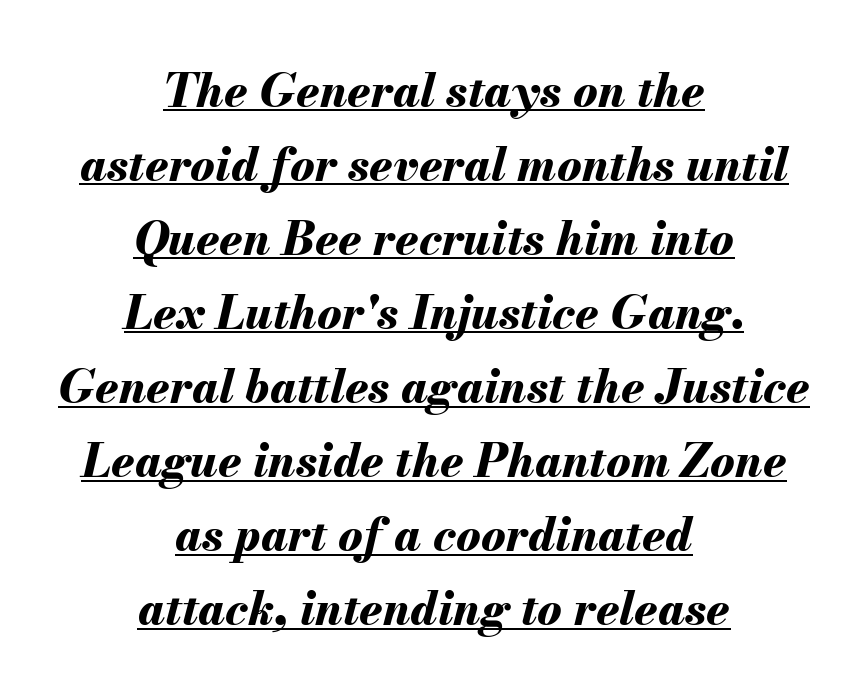
The image shows 46 px bold type, italic (leaning right); set centered, normal line spacing (1.61x), normal letter spacing, underlined; medium stroke contrast and a small x-height.
